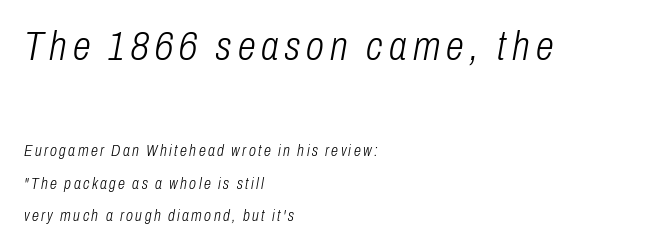
The image shows 41 px light, condensed type, italic (leaning right); set left-aligned, loose line spacing (2.05x), not underlined; the first (top) block is 2.56x larger; low stroke contrast and a medium x-height.
